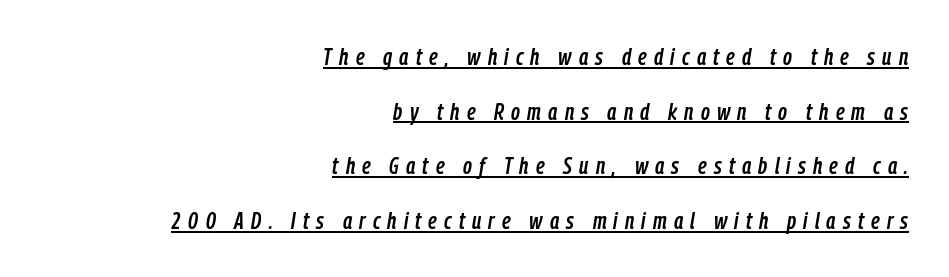
The image shows 24 px text type, italic (leaning right); set right-aligned, loose line spacing (2.28x), unusually wide letter spacing (+0.3 em), underlined.
